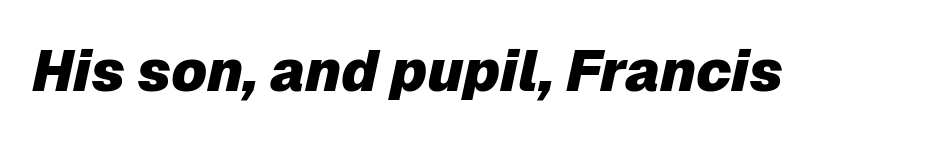
Q: Is the text bold? A: Yes.
Q: Is the text italic (slanted)? A: Yes, it leans right by about 12 degrees.
Q: Is the text underlined? A: No.
Q: Is the spacing between letters normal or unusually wide? A: Normal.
Q: Width (condensed, normal, or wide)? A: Normal.
Q: Stroke contrast? A: Low.
Q: x-height? A: Medium.
Q: Monospaced? A: No.
